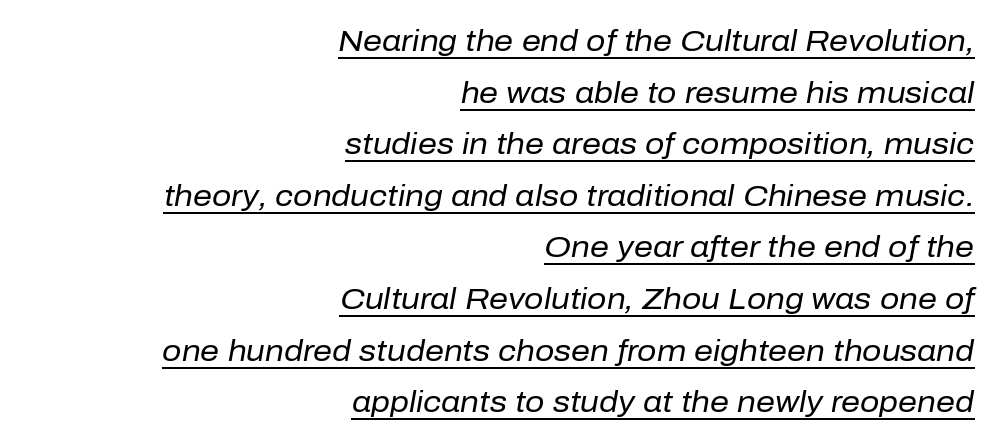
Proportional: the letters do not fall into vertical columns. In designer terms, the underline attribute is active on this setting. This sample uses an oblique cut, with every glyph tilted off the vertical. Is this a heavy cut? Hardly; it is regular or lighter.
